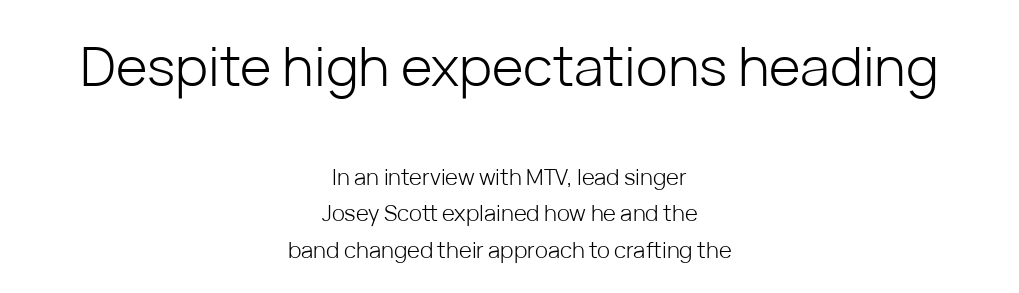
The image shows 54 px light sans-serif type, upright; set centered, normal line spacing (1.66x), normal letter spacing, not underlined; the first (top) block is 2.45x larger; low stroke contrast and a medium x-height.
